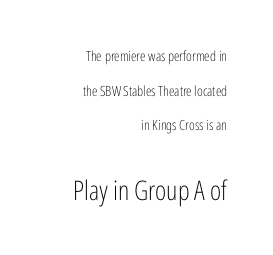
Leading: increased. Spacing between characters is what you'd get straight out of the box. A student would call this right alignment; a typographer would say flush right, rag left. Clear beneath every line of the passage. Is the lower block the larger one? Yes — the lower block carries the bigger type.
